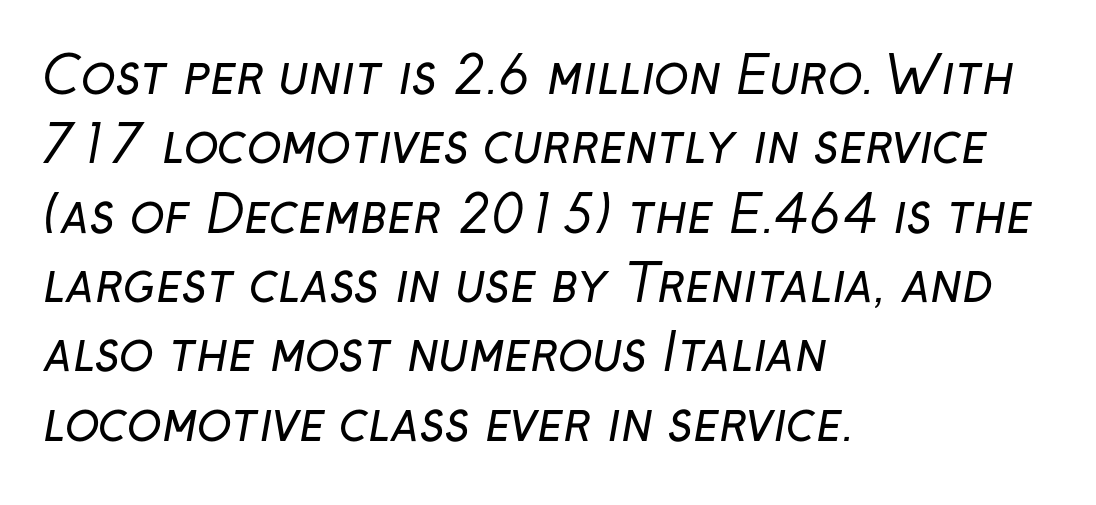
You could call the tracking neutral — neither tight nor loose. The space between consecutive lines is moderate. Only glyphs here, with clear space below each row. The letters advance in unequal steps, a hallmark of proportional type.
